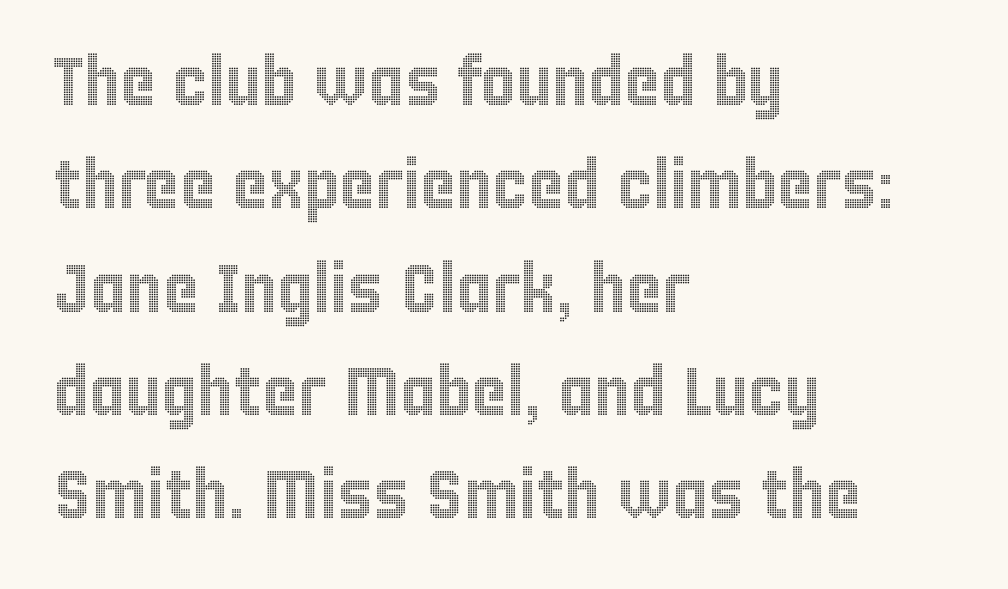
Q: Is the text italic (slanted)? A: No, it is upright.
Q: Is the text underlined? A: No.
Q: How is the paragraph aligned? A: Left-aligned.
Q: Is the spacing between letters normal or unusually wide? A: Normal.
Q: Is the spacing between lines tight, normal or loose? A: Normal.
Q: Width (condensed, normal, or wide)? A: Condensed.
Q: x-height? A: Large.
Q: Monospaced? A: No.
